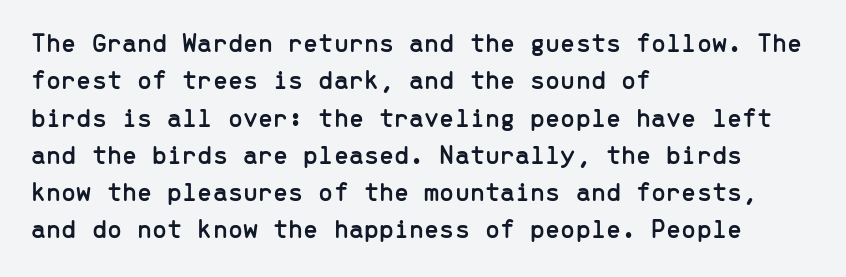
{"italic": "no", "underline": "no", "align": "left", "line_spacing": "normal", "line_spacing_ratio": 1.38, "letter_spacing": "normal", "letter_spacing_em": 0.0, "glyph_px": 27}
